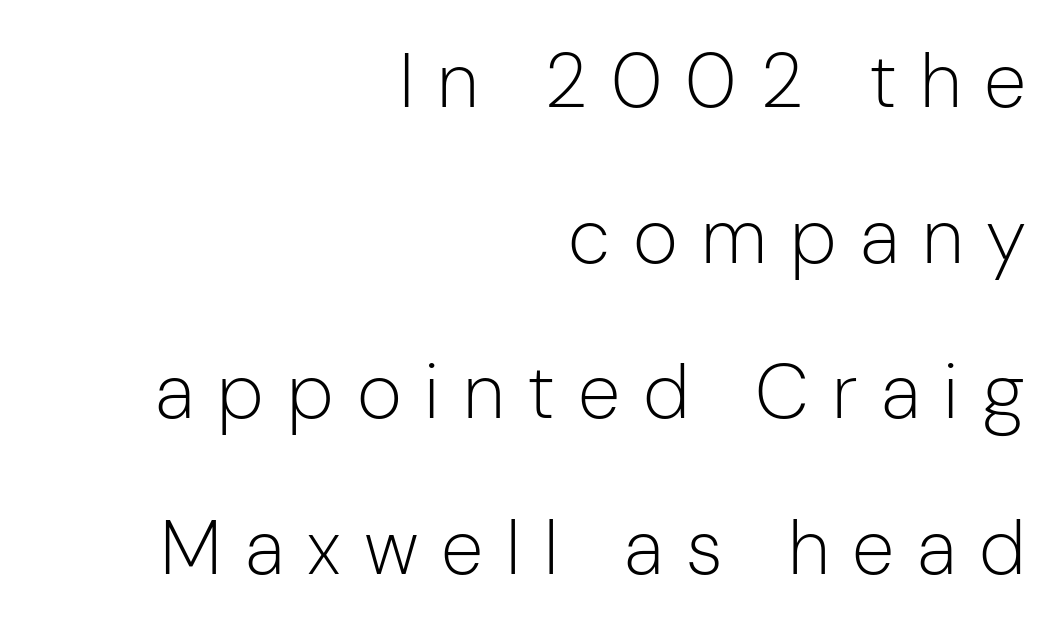
The image shows 77 px light sans-serif type, upright; set right-aligned, loose line spacing (2.02x), unusually wide letter spacing (+0.3 em), not underlined; low stroke contrast and a medium x-height.
